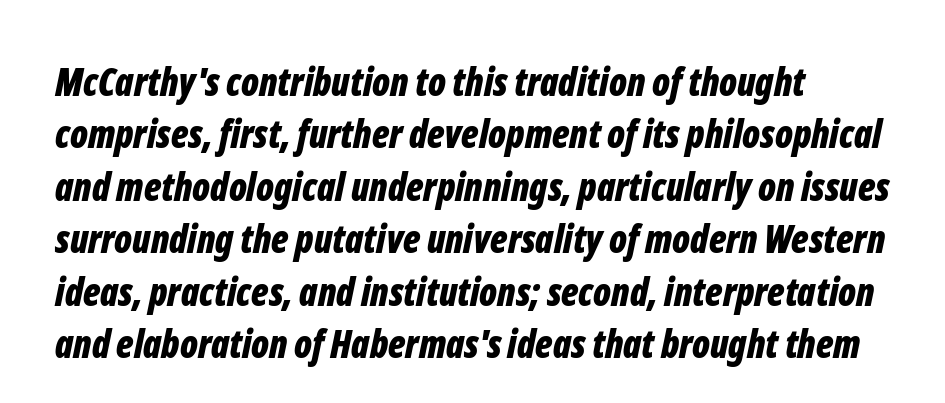
The image shows 38 px bold, condensed type, italic (leaning right); set left-aligned, normal line spacing (1.38x), normal letter spacing, not underlined; low stroke contrast and a medium x-height.
